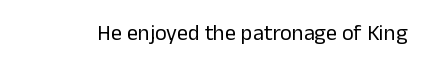
Q: Is the text bold? A: No.
Q: Is the text italic (slanted)? A: No, it is upright.
Q: Is the text underlined? A: No.
Q: Is the spacing between letters normal or unusually wide? A: Normal.
